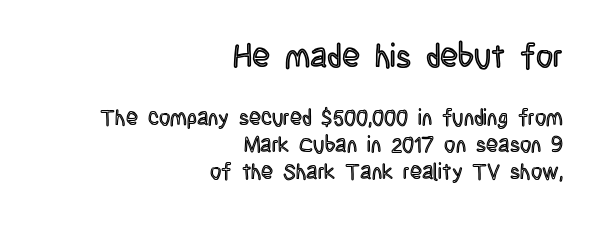
{"italic": "no", "width": "condensed", "x_height": "large", "monospaced": "no", "underline": "no", "align": "right", "line_spacing_ratio": 1.23, "letter_spacing": "normal", "letter_spacing_em": 0.0, "larger_block": "first", "size_ratio": 1.5, "glyph_px": 33}
